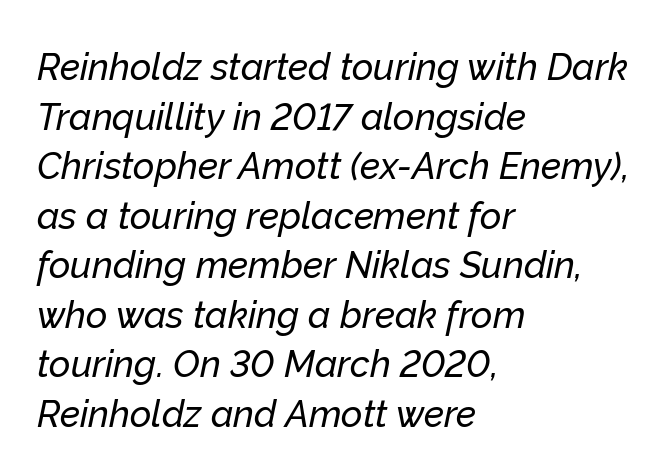
The image shows 37 px text type, italic (leaning right); set left-aligned, normal line spacing (1.34x), normal letter spacing, not underlined; low stroke contrast and a medium x-height.
